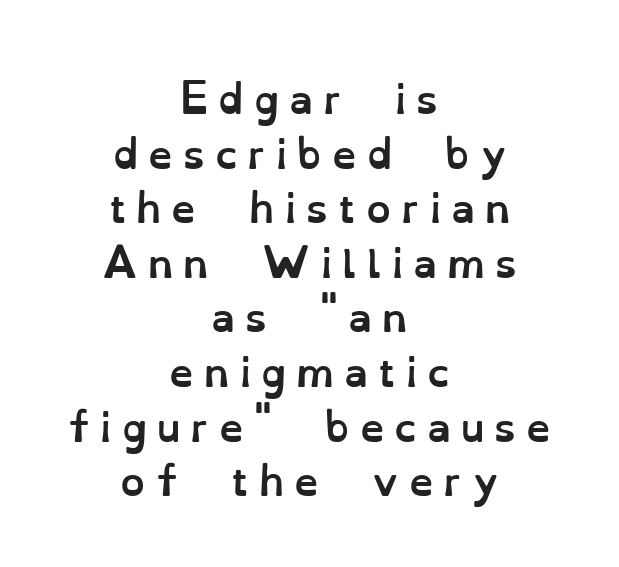
The image shows 39 px semibold type, upright; set centered, normal line spacing (1.4x), unusually wide letter spacing (+0.26 em), not underlined; low stroke contrast and a small x-height.
